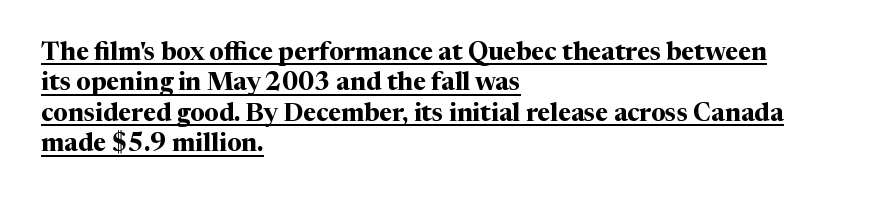
{"italic": "no", "bold": "yes", "underline": "yes", "align": "left", "line_spacing_ratio": 1.22, "letter_spacing": "normal", "letter_spacing_em": 0.0, "glyph_px": 25}
